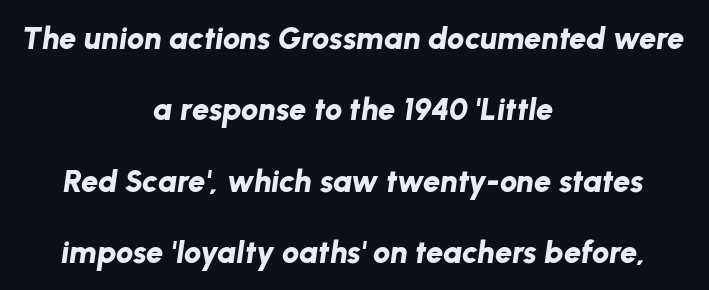
The image shows 31 px bold type, italic (leaning right); set centered, loose line spacing (2.3x), normal letter spacing, not underlined; low stroke contrast and a medium x-height.
